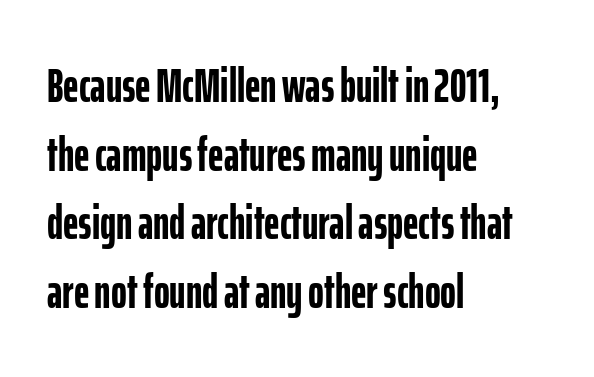
{"serif": "no", "italic": "no", "bold": "yes", "weight": "semibold", "width": "condensed", "stroke_contrast": "low", "x_height": "medium", "monospaced": "no", "underline": "no", "align": "left", "line_spacing": "normal", "line_spacing_ratio": 1.43, "letter_spacing": "normal", "letter_spacing_em": 0.0, "glyph_px": 48}
